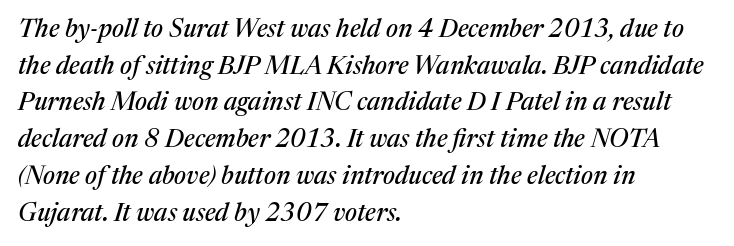
Honestly, the row spacing looks completely unremarkable. Look at the tracking — it's just the regular setting, nothing added. The ragged edge is on the right, which tells us the setting is flush left. The text carries the slant typical of an italic or oblique font. The words here are not underlined.
